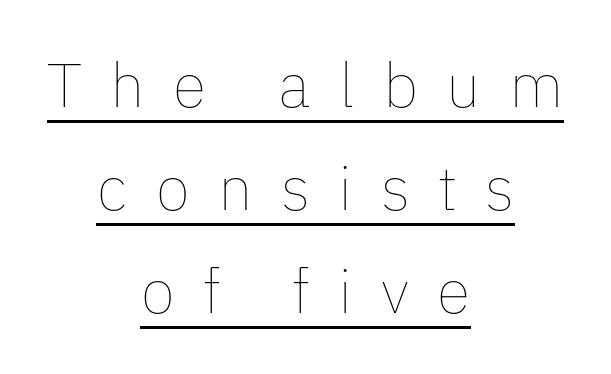
{"italic": "no", "bold": "no", "weight": "thin", "width": "normal", "stroke_contrast": "low", "x_height": "medium", "monospaced": "no", "underline": "yes", "align": "center", "line_spacing": "normal", "line_spacing_ratio": 1.66, "letter_spacing": "wide", "letter_spacing_em": 0.46, "glyph_px": 62}
